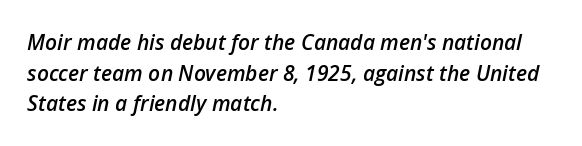
{"italic": "yes", "lean": "right", "slant_degrees": 12, "bold": "semi", "underline": "no", "align": "left", "line_spacing": "normal", "line_spacing_ratio": 1.46, "letter_spacing": "normal", "letter_spacing_em": 0.0, "glyph_px": 21}
